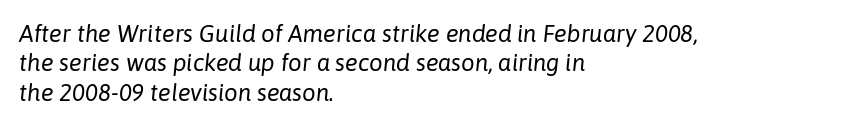
Q: Is the text bold? A: No.
Q: Is the text italic (slanted)? A: Yes, it leans right by about 6 degrees.
Q: Is the text underlined? A: No.
Q: How is the paragraph aligned? A: Left-aligned.
Q: Is the spacing between letters normal or unusually wide? A: Normal.
